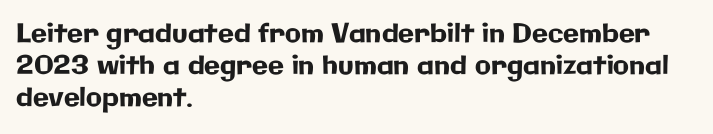
{"italic": "no", "underline": "no", "align": "left", "line_spacing_ratio": 1.23, "letter_spacing": "normal", "letter_spacing_em": 0.0, "glyph_px": 26}
